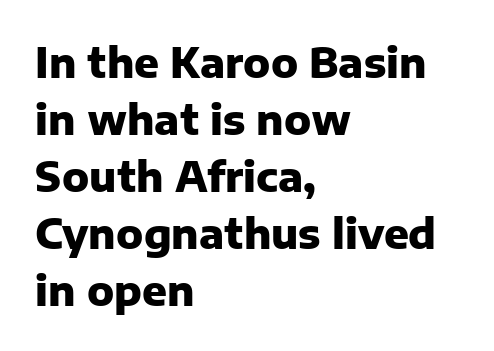
{"serif": "no", "italic": "no", "bold": "yes", "weight": "heavy", "width": "normal", "stroke_contrast": "low", "x_height": "medium", "monospaced": "no", "underline": "no", "align": "left", "line_spacing": "normal", "line_spacing_ratio": 1.39, "letter_spacing": "normal", "letter_spacing_em": 0.0, "glyph_px": 41}
